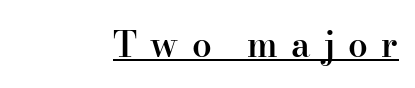
{"serif": "yes", "italic": "no", "bold": "semi", "weight": "semibold", "width": "normal", "stroke_contrast": "high", "x_height": "small", "monospaced": "no", "underline": "yes", "align": "right", "letter_spacing": "wide", "letter_spacing_em": 0.38, "glyph_px": 35}
